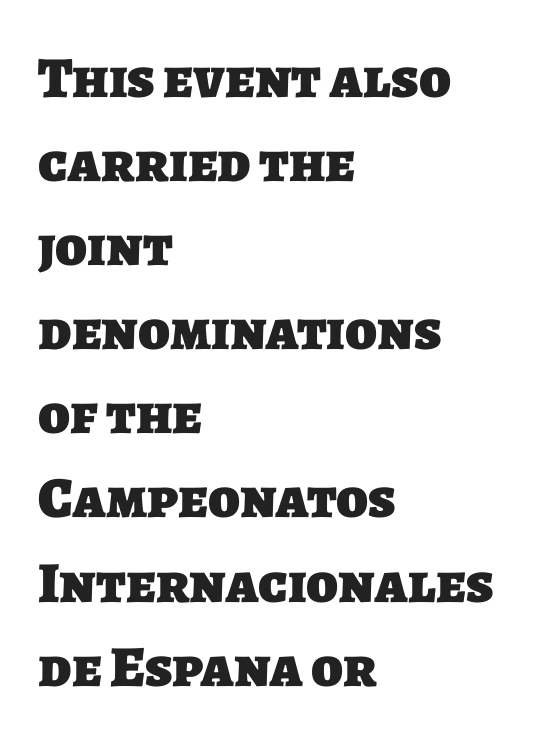
What's the leading like? Ordinary, nothing unusual. Has an underline been added? It has not. A full-strength bold gives these letters their thick strokes. Unlike a traditional serif, this face leaves its strokes unadorned. The horizontal fit of the characters is conventional and even. A student would call this left alignment; a typographer would say flush left, rag right.
